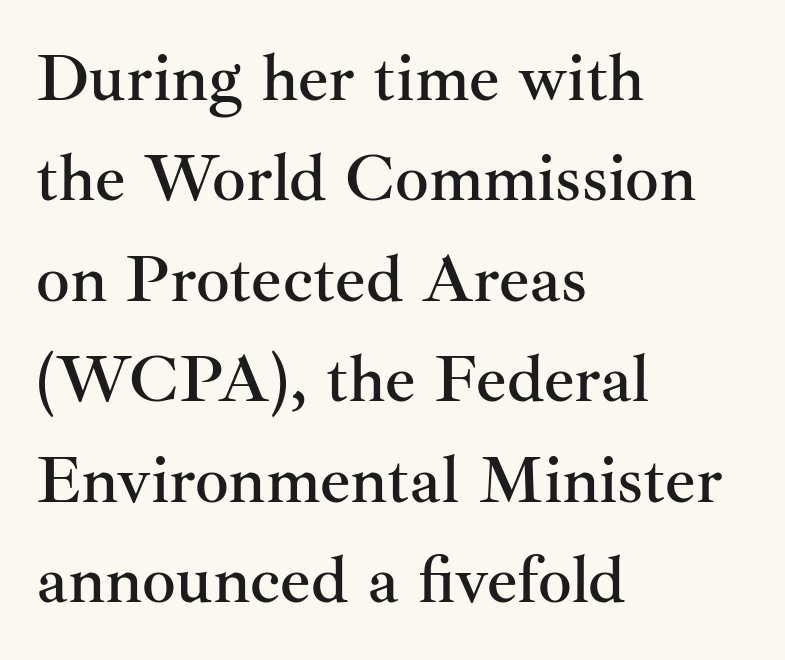
Successive baselines arrive at the customary interval. The letters carry serifs — small finishing strokes at the ends of their stems. When letters stand straight like this, we call the style roman or upright. You could not count columns in this text — the font is proportionally spaced. The face used here is rendered with its standard letterfit.
